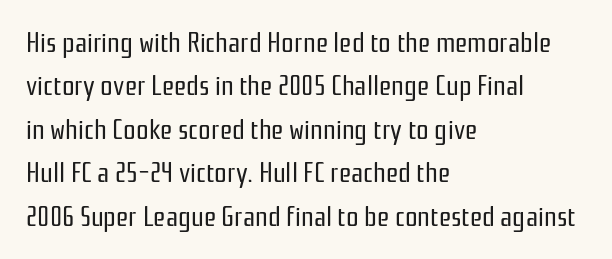
{"serif": "no", "italic": "no", "bold": "no", "weight": "regular", "width": "condensed", "stroke_contrast": "low", "x_height": "medium", "monospaced": "no", "underline": "no", "align": "left", "line_spacing": "normal", "line_spacing_ratio": 1.55, "letter_spacing": "normal", "letter_spacing_em": 0.0, "glyph_px": 28}
